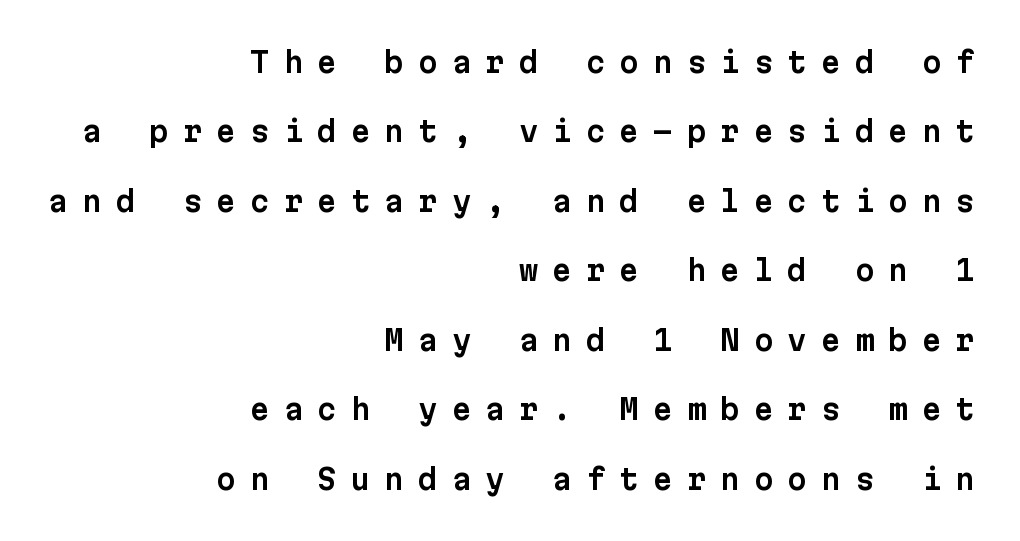
Q: Is the text italic (slanted)? A: No, it is upright.
Q: Is the typeface a serif or a sans-serif typeface? A: Sans-serif.
Q: Is the text underlined? A: No.
Q: How is the paragraph aligned? A: Right-aligned.
Q: Is the spacing between letters normal or unusually wide? A: Unusually wide.
Q: Is the spacing between lines tight, normal or loose? A: Loose.
Q: Width (condensed, normal, or wide)? A: Normal.
Q: Stroke contrast? A: Low.
Q: x-height? A: Medium.
Q: Monospaced? A: Yes.
